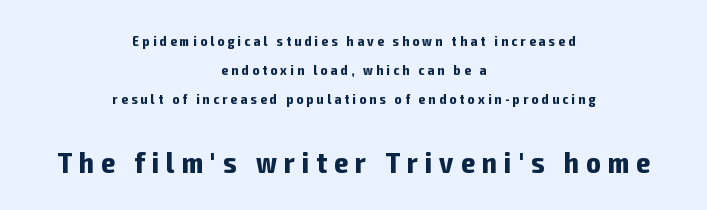
Q: Is the text bold? A: Yes.
Q: Is the text italic (slanted)? A: No, it is upright.
Q: Is the typeface a serif or a sans-serif typeface? A: Sans-serif.
Q: Is the text underlined? A: No.
Q: How is the paragraph aligned? A: Centered.
Q: Is the spacing between letters normal or unusually wide? A: Unusually wide.
Q: Is the spacing between lines tight, normal or loose? A: Loose.
Q: Which block of text is set in a larger size, the first (top) or the second (bottom)? A: The second (bottom) one.
Q: Width (condensed, normal, or wide)? A: Condensed.
Q: Stroke contrast? A: Low.
Q: x-height? A: Medium.
Q: Monospaced? A: No.
